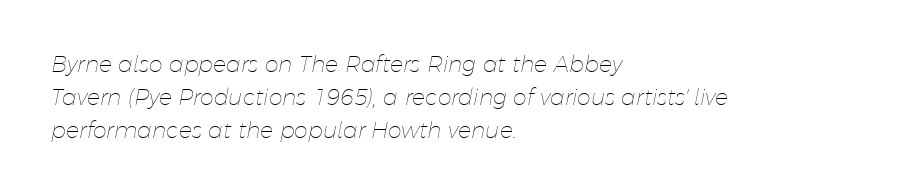
Q: Is the text bold? A: No.
Q: Is the text italic (slanted)? A: Yes, it leans right by about 11 degrees.
Q: Is the text underlined? A: No.
Q: How is the paragraph aligned? A: Left-aligned.
Q: Is the spacing between letters normal or unusually wide? A: Normal.
Q: Is the spacing between lines tight, normal or loose? A: Normal.
